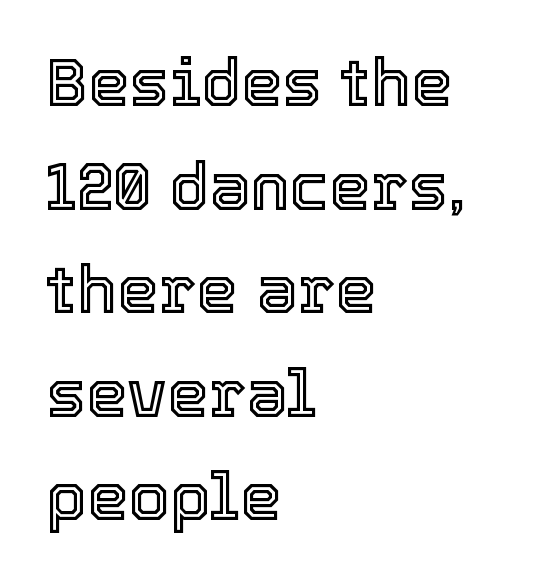
Q: Is the text italic (slanted)? A: No, it is upright.
Q: Is the text underlined? A: No.
Q: How is the paragraph aligned? A: Left-aligned.
Q: Is the spacing between letters normal or unusually wide? A: Normal.
Q: Is the spacing between lines tight, normal or loose? A: Normal.
Q: Width (condensed, normal, or wide)? A: Normal.
Q: x-height? A: Medium.
Q: Monospaced? A: No.
